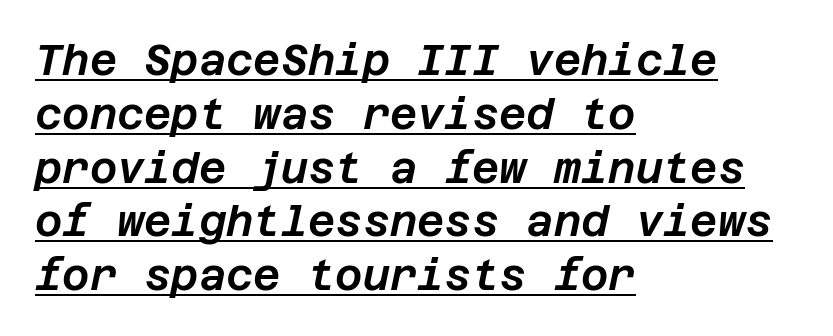
Q: Is the text italic (slanted)? A: Yes, it leans right by about 12 degrees.
Q: Is the text underlined? A: Yes.
Q: How is the paragraph aligned? A: Left-aligned.
Q: Is the spacing between letters normal or unusually wide? A: Normal.
Q: Is the spacing between lines tight, normal or loose? A: Normal.
Q: Width (condensed, normal, or wide)? A: Normal.
Q: Stroke contrast? A: Low.
Q: x-height? A: Large.
